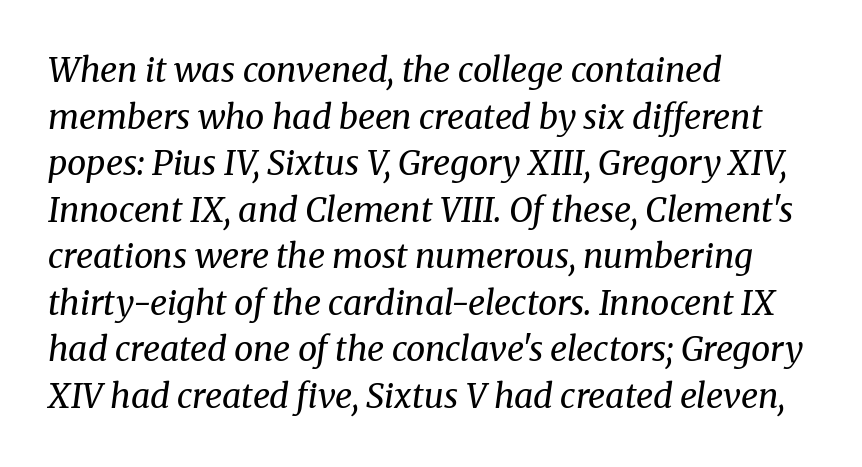
{"serif": "yes", "italic": "yes", "lean": "right", "slant_degrees": 8, "bold": "no", "weight": "regular", "width": "normal", "stroke_contrast": "medium", "x_height": "medium", "monospaced": "no", "underline": "no", "align": "left", "line_spacing": "normal", "line_spacing_ratio": 1.37, "letter_spacing": "normal", "letter_spacing_em": 0.0, "glyph_px": 34}
